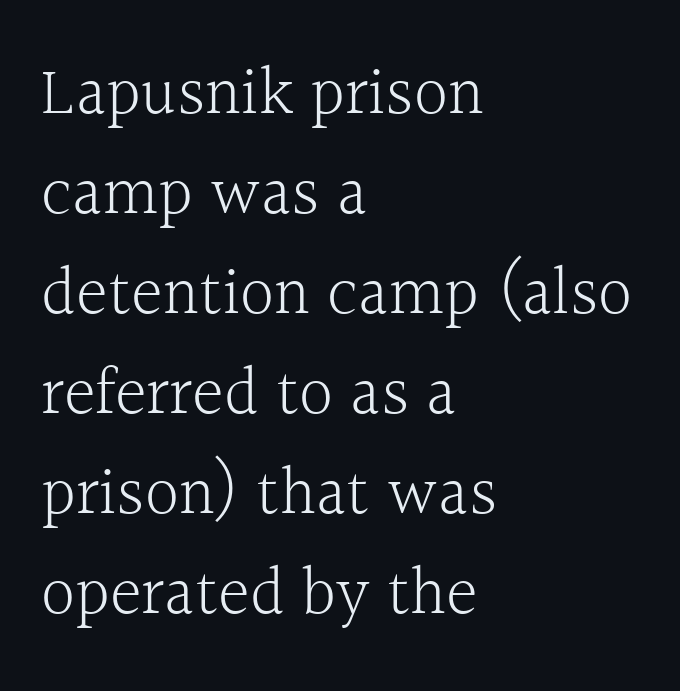
The image shows 68 px light serif type, upright; set left-aligned, normal line spacing (1.47x), normal letter spacing, not underlined; a medium x-height.
